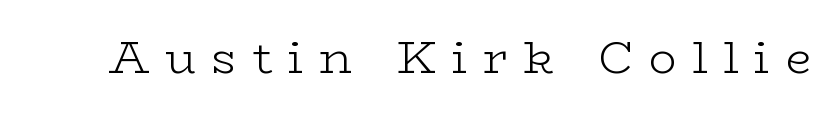
Honestly, the letter spacing is so wide it's the main thing you notice. The rendering uses natural spacing where letterforms have individual widths. Weight: in the light-to-regular range. Words float on clear page, feet unadorned.
